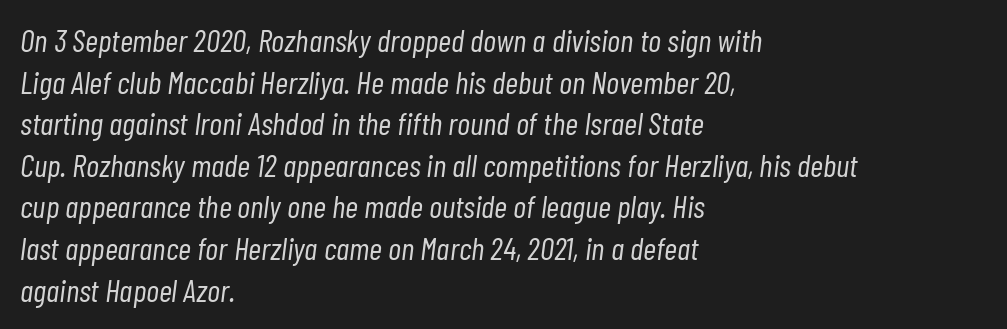
Q: Is the text bold? A: No.
Q: Is the text italic (slanted)? A: Yes, it leans right by about 7 degrees.
Q: Is the text underlined? A: No.
Q: How is the paragraph aligned? A: Left-aligned.
Q: Is the spacing between letters normal or unusually wide? A: Normal.
Q: Is the spacing between lines tight, normal or loose? A: Normal.
Q: Width (condensed, normal, or wide)? A: Condensed.
Q: Stroke contrast? A: Low.
Q: x-height? A: Medium.
Q: Monospaced? A: No.
